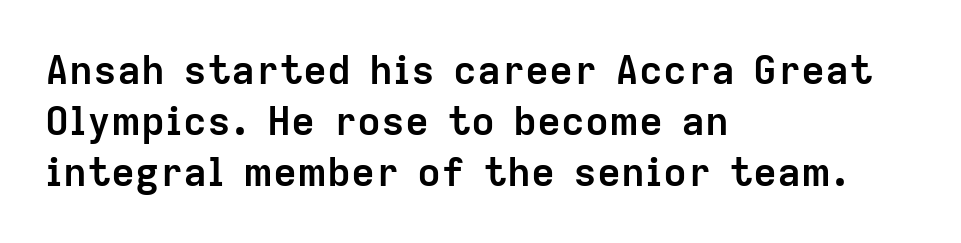
Q: Is the text bold? A: Yes.
Q: Is the text italic (slanted)? A: No, it is upright.
Q: Is the typeface a serif or a sans-serif typeface? A: Sans-serif.
Q: Is the text underlined? A: No.
Q: How is the paragraph aligned? A: Left-aligned.
Q: Is the spacing between letters normal or unusually wide? A: Normal.
Q: Is the spacing between lines tight, normal or loose? A: Normal.
Q: Width (condensed, normal, or wide)? A: Normal.
Q: Stroke contrast? A: Low.
Q: x-height? A: Medium.
Q: Monospaced? A: No.
